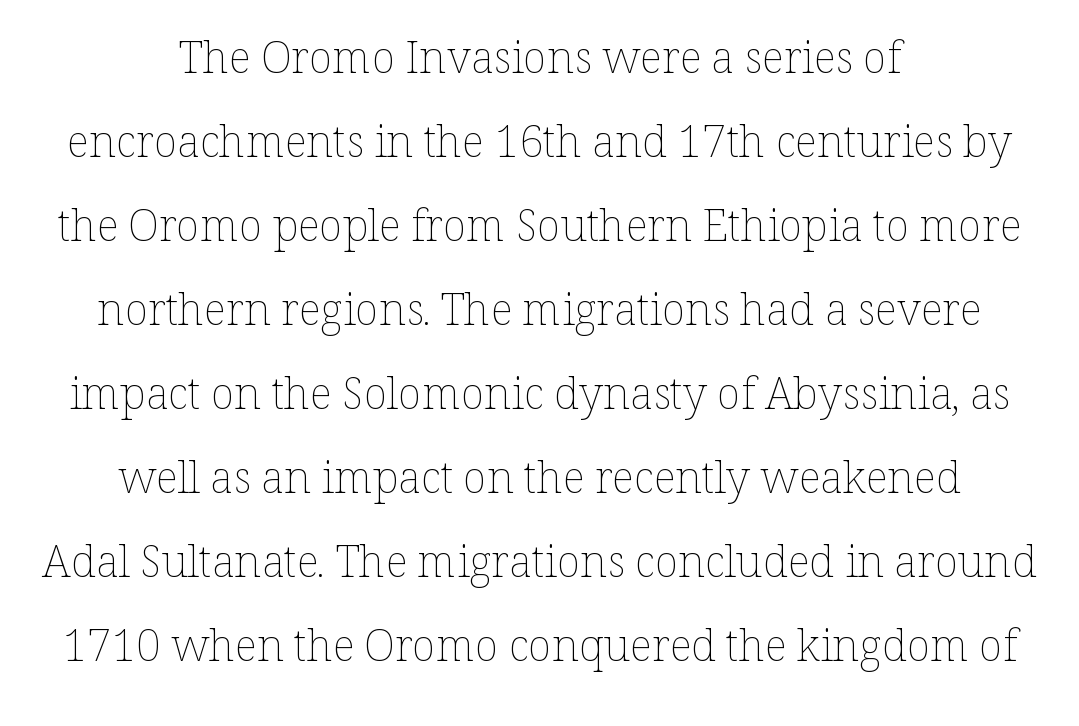
The glyphs are unaccompanied by any horizontal stroke below them. Stems and bowls with no extra thickness — not bold. A typesetter would call this zero additional tracking. Leading is clearly above the norm, producing a sparse column.
